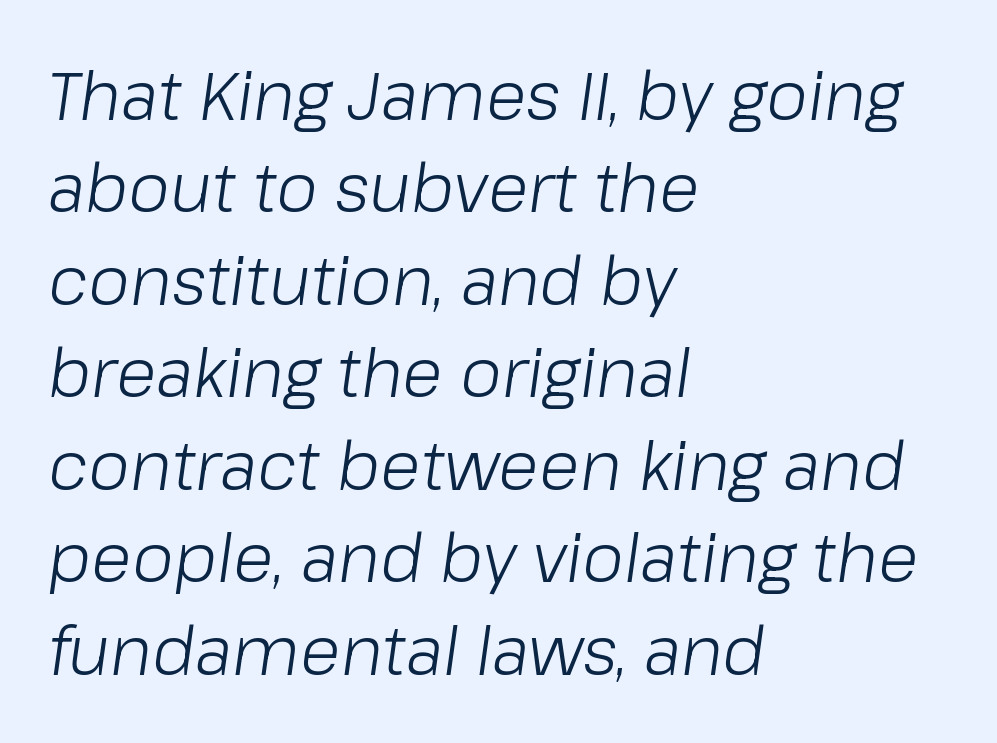
Character widths vary here, with narrow letters taking less room than wide ones. The passage shown leans; its letterforms are oblique. The cut favours lightness, reaching ordinary text weight at its darkest. The text block is weighted toward the left margin, trailing off unevenly rightward. Rule under the text: the space is simply empty.
